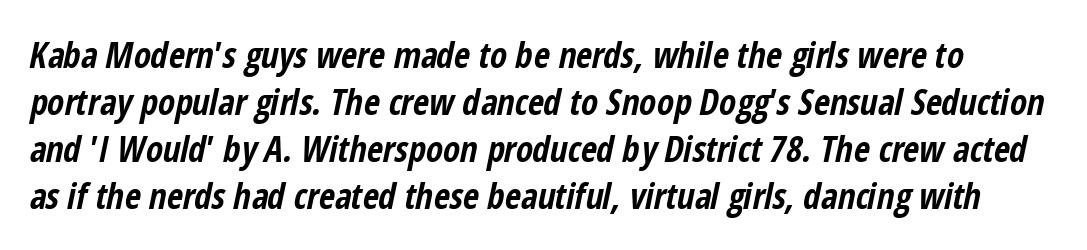
The image shows 35 px bold, condensed type, italic (leaning right); set normal line spacing (1.34x), normal letter spacing, not underlined; low stroke contrast and a medium x-height.
